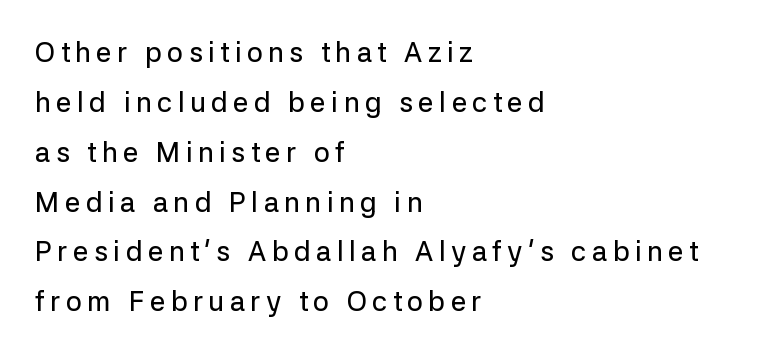
The image shows 28 px sans-serif type, upright; set left-aligned, line spacing 1.78x, not underlined; low stroke contrast and a medium x-height.
